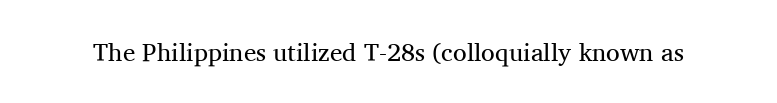
The image shows 25 px text type, upright; set normal letter spacing, not underlined.
